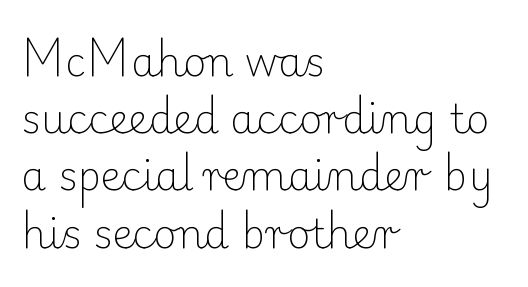
Q: Is the text bold? A: No.
Q: Is the text italic (slanted)? A: No, it is upright.
Q: Is the typeface a serif or a sans-serif typeface? A: Serif.
Q: Is the text underlined? A: No.
Q: How is the paragraph aligned? A: Left-aligned.
Q: Is the spacing between letters normal or unusually wide? A: Normal.
Q: Is the spacing between lines tight, normal or loose? A: Normal.
Q: Width (condensed, normal, or wide)? A: Normal.
Q: Stroke contrast? A: Low.
Q: x-height? A: Small.
Q: Monospaced? A: No.
